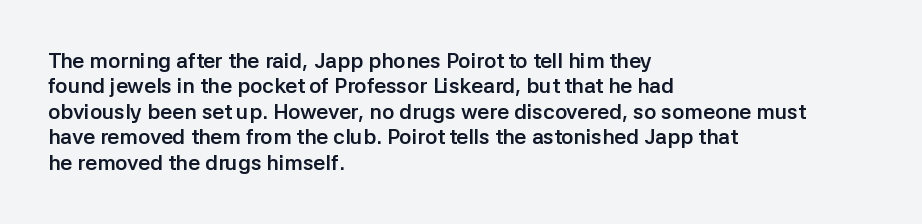
The image shows 21 px bold type, upright; set left-aligned, line spacing 1.21x, normal letter spacing, not underlined.
